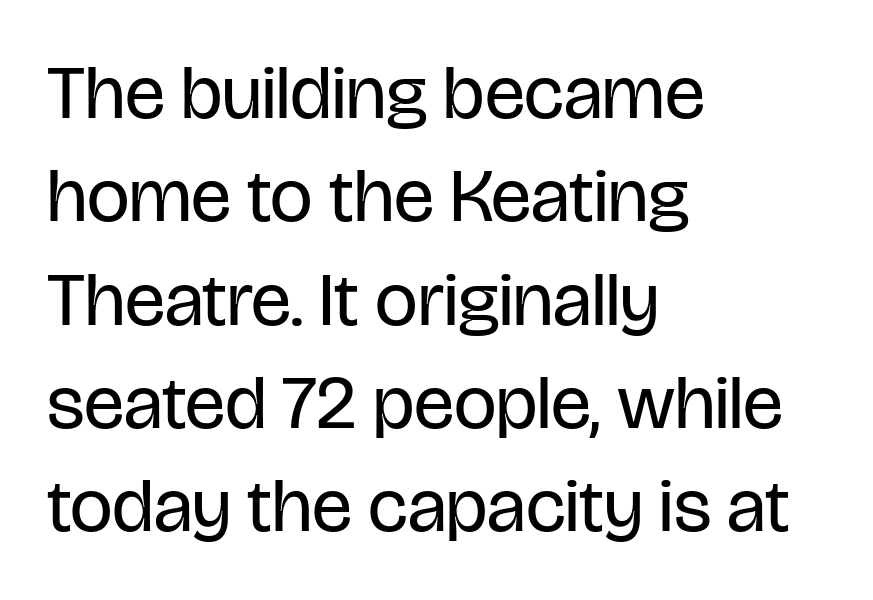
The image shows 76 px regular-weight, condensed sans-serif type, upright; set left-aligned, normal line spacing (1.36x), normal letter spacing, not underlined; low stroke contrast and a large x-height.
